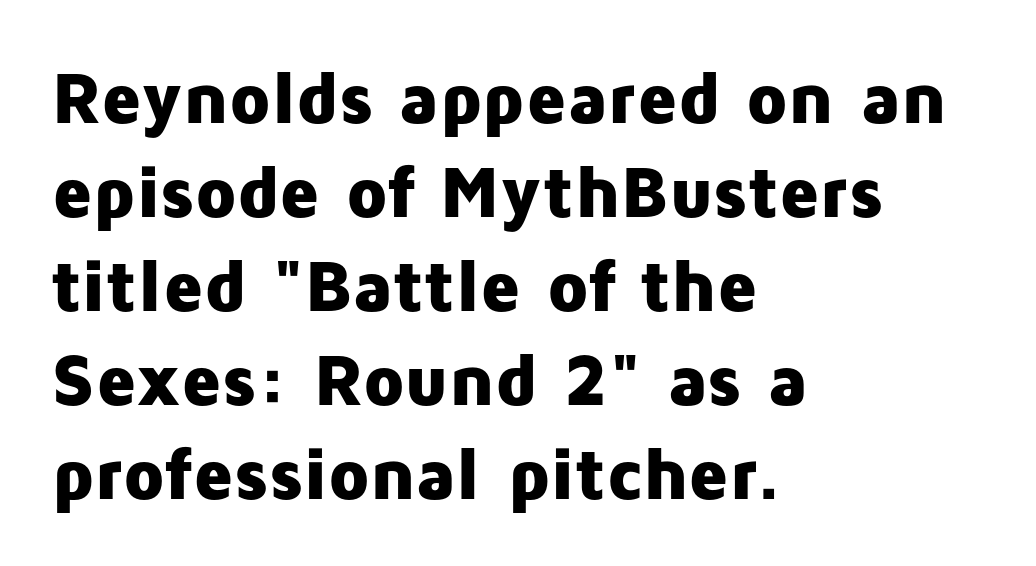
This rendering features lettering with no underline. What's the leading like? Ordinary, nothing unusual. Tracking value appears to be zero — textbook default spacing. The typography opts for an upright posture over an oblique one. The characters display no serif detailing; their extremities are plain.
